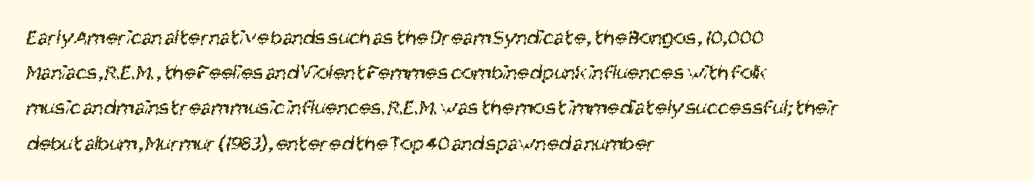
The passage is arranged the way most books set body copy — flush left. Stroke thickness stays within the range of a standard reading face or lighter. Tracking here is standard; glyphs follow each other at the usual distance. Reading down the column, the eye jumps a familiar distance to each next line. The strip under each line holds only bare page.
